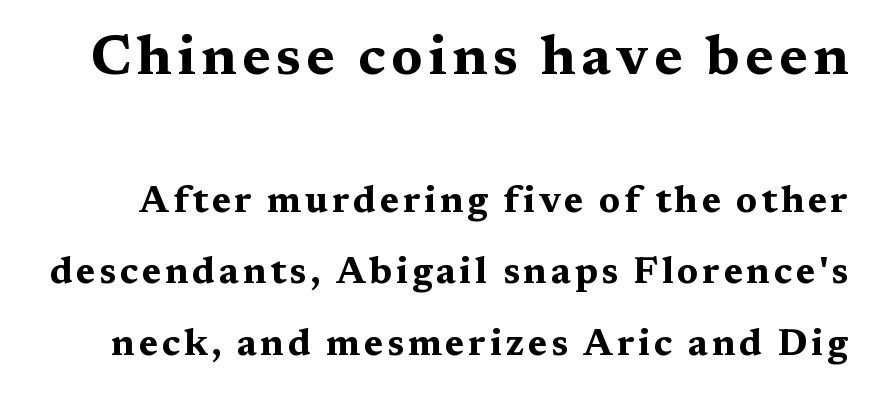
{"serif": "yes", "italic": "no", "bold": "yes", "weight": "bold", "width": "wide", "stroke_contrast": "medium", "x_height": "medium", "monospaced": "no", "underline": "no", "line_spacing": "loose", "line_spacing_ratio": 1.94, "larger_block": "first", "size_ratio": 1.49, "glyph_px": 55}
